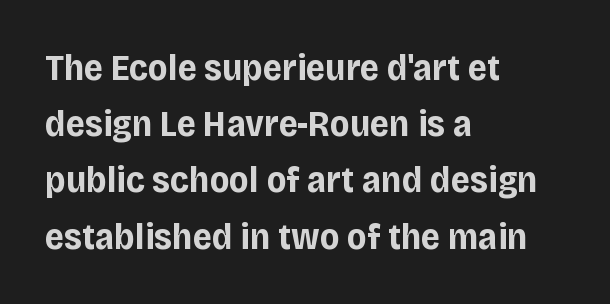
The image shows 37 px bold sans-serif type, upright; set left-aligned, normal line spacing (1.52x), normal letter spacing, not underlined; low stroke contrast and a large x-height.
